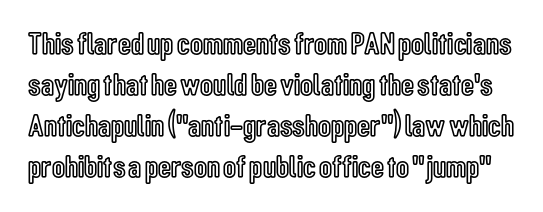
{"italic": "no", "width": "condensed", "x_height": "medium", "monospaced": "no", "underline": "no", "line_spacing": "normal", "line_spacing_ratio": 1.28, "letter_spacing": "normal", "letter_spacing_em": 0.0, "glyph_px": 32}
